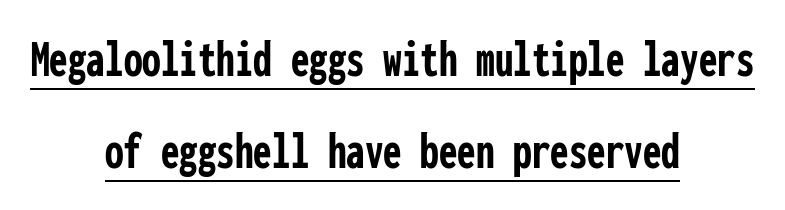
Q: Is the text bold? A: Yes.
Q: Is the text italic (slanted)? A: No, it is upright.
Q: Is the typeface a serif or a sans-serif typeface? A: Sans-serif.
Q: Is the text underlined? A: Yes.
Q: How is the paragraph aligned? A: Centered.
Q: Is the spacing between letters normal or unusually wide? A: Normal.
Q: Width (condensed, normal, or wide)? A: Condensed.
Q: Stroke contrast? A: Low.
Q: x-height? A: Medium.
Q: Monospaced? A: Yes.
